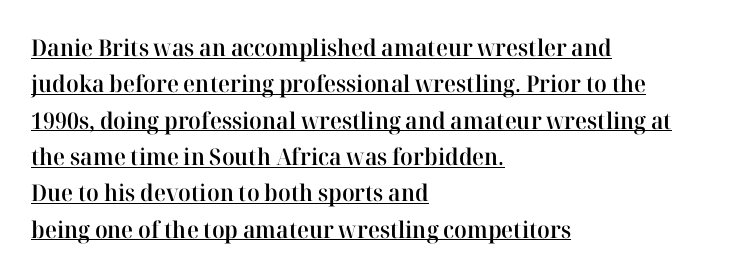
The image shows 23 px text type, upright; set left-aligned, normal line spacing (1.58x), normal letter spacing, underlined.
